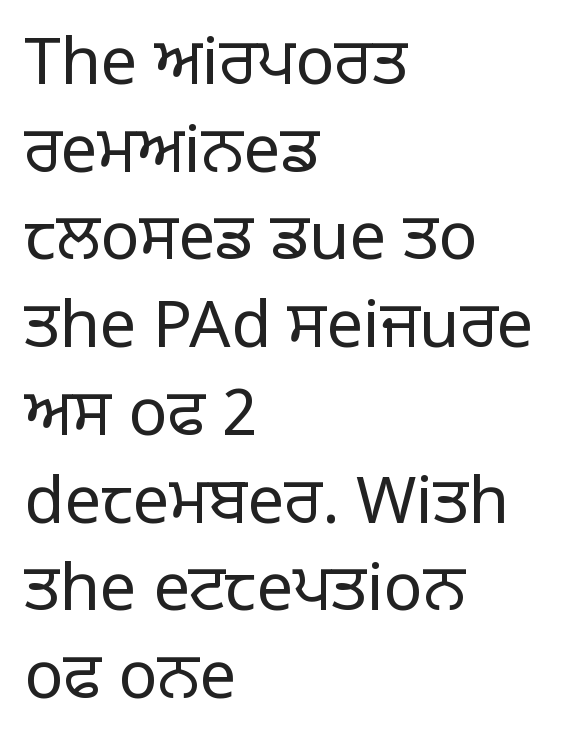
What kind of face is this? One without serifs — a sans. Unmarked baselines from the first word to the last. A typesetter would call this proportional, since set widths differ per character. Vertically, the passage feels balanced, rows spaced as you'd expect.
